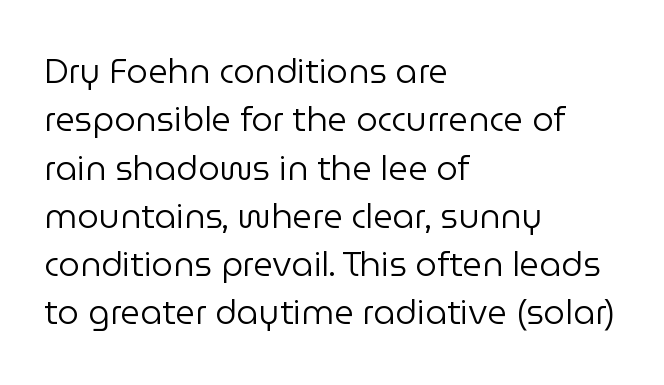
{"serif": "no", "italic": "no", "bold": "no", "weight": "regular", "width": "normal", "stroke_contrast": "low", "x_height": "medium", "monospaced": "no", "underline": "no", "align": "left", "line_spacing": "normal", "line_spacing_ratio": 1.42, "letter_spacing": "normal", "letter_spacing_em": 0.0, "glyph_px": 34}
